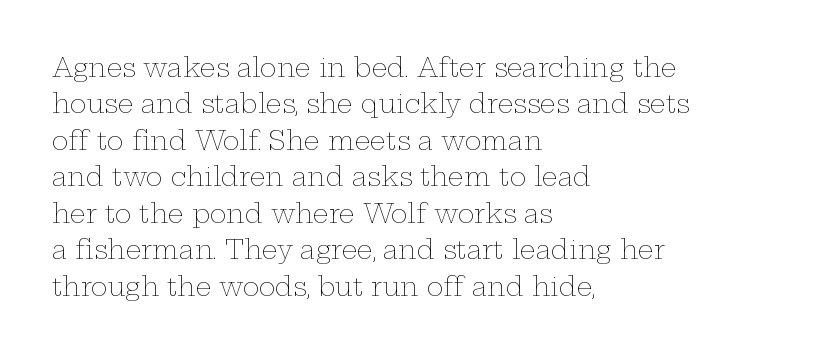
In terms of posture, this sample is upright. The passage shown has conventional tracking throughout. The zone under the glyphs is completely vacant. The lines are quadded left. These glyphs show unthickened strokes, regular width or finer. Rows of type keep a routine distance in the vertical direction.
